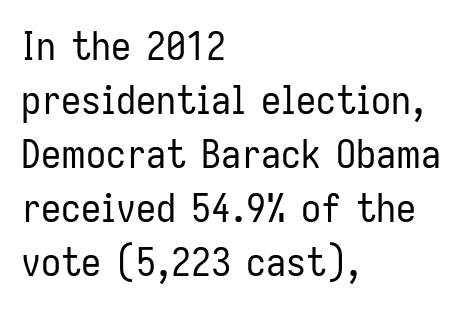
The image shows 40 px regular-weight, condensed sans-serif type, upright; set left-aligned, normal line spacing (1.35x), normal letter spacing, not underlined; low stroke contrast and a medium x-height.
